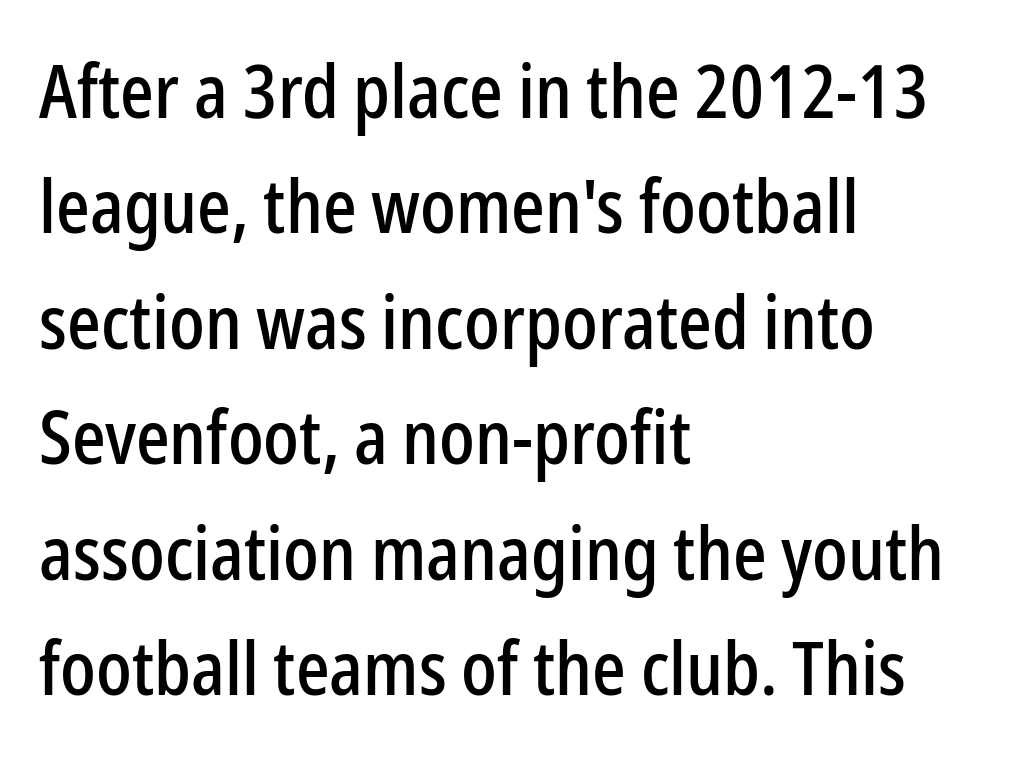
{"serif": "no", "italic": "no", "width": "condensed", "stroke_contrast": "low", "x_height": "medium", "monospaced": "no", "underline": "no", "align": "left", "line_spacing": "normal", "line_spacing_ratio": 1.56, "letter_spacing": "normal", "letter_spacing_em": 0.0, "glyph_px": 74}
